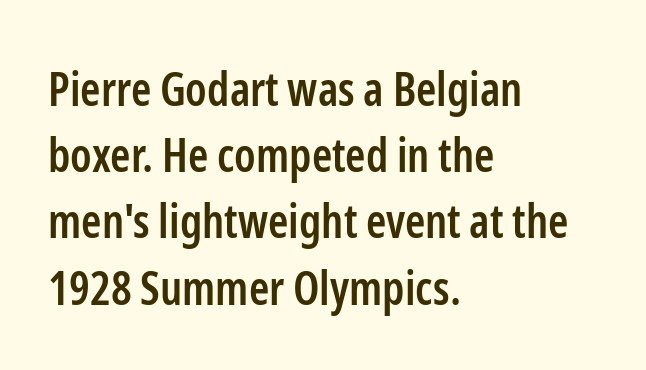
{"serif": "no", "italic": "no", "bold": "semi", "weight": "semibold", "width": "condensed", "stroke_contrast": "low", "x_height": "medium", "monospaced": "no", "underline": "no", "align": "left", "line_spacing": "normal", "line_spacing_ratio": 1.44, "letter_spacing": "normal", "letter_spacing_em": 0.0, "glyph_px": 46}
